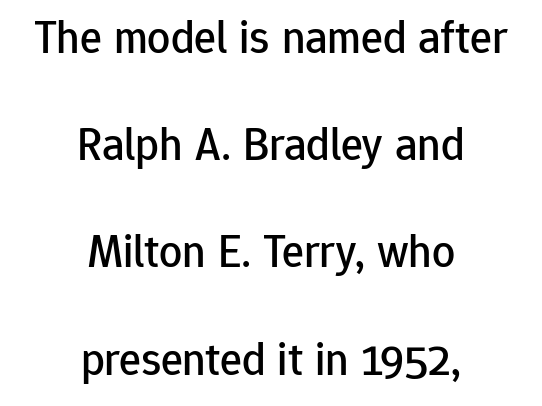
The image shows 46 px sans-serif type, upright; set centered, loose line spacing (2.33x), normal letter spacing, not underlined; low stroke contrast and a medium x-height.
